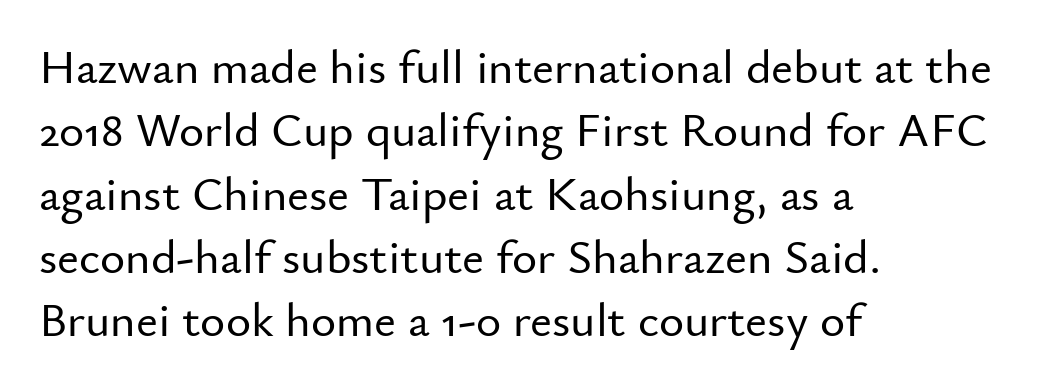
{"serif": "no", "italic": "no", "width": "normal", "stroke_contrast": "low", "x_height": "small", "monospaced": "no", "underline": "no", "align": "left", "line_spacing": "normal", "line_spacing_ratio": 1.32, "letter_spacing": "normal", "letter_spacing_em": 0.0, "glyph_px": 48}
